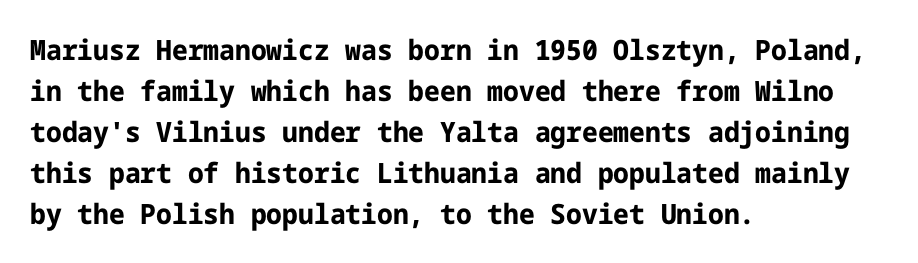
Q: Is the text bold? A: Yes.
Q: Is the text italic (slanted)? A: No, it is upright.
Q: Is the typeface a serif or a sans-serif typeface? A: Sans-serif.
Q: Is the text underlined? A: No.
Q: How is the paragraph aligned? A: Left-aligned.
Q: Is the spacing between letters normal or unusually wide? A: Normal.
Q: Is the spacing between lines tight, normal or loose? A: Normal.
Q: Width (condensed, normal, or wide)? A: Normal.
Q: Stroke contrast? A: Low.
Q: x-height? A: Medium.
